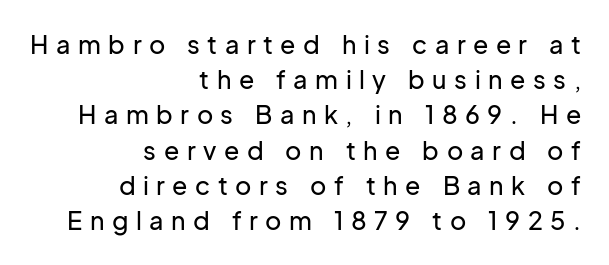
The leading is moderate, giving the passage an even texture. How are the letters spaced? Widely, with obvious added tracking. Characters remain perfectly vertical along every line. The setting favours the right margin, as signatures and pull-quotes sometimes do. Words float on clear page, feet unadorned.
